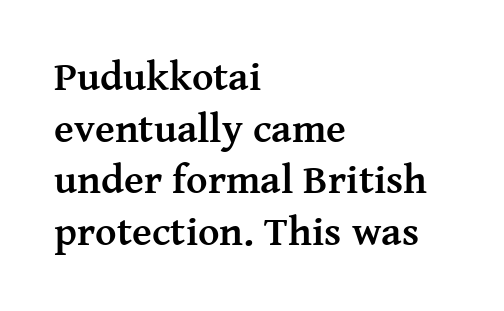
Q: Is the text bold? A: Yes.
Q: Is the text italic (slanted)? A: No, it is upright.
Q: Is the typeface a serif or a sans-serif typeface? A: Serif.
Q: Is the text underlined? A: No.
Q: How is the paragraph aligned? A: Left-aligned.
Q: Is the spacing between letters normal or unusually wide? A: Normal.
Q: Is the spacing between lines tight, normal or loose? A: Normal.
Q: Width (condensed, normal, or wide)? A: Normal.
Q: Stroke contrast? A: Medium.
Q: x-height? A: Medium.
Q: Monospaced? A: No.
